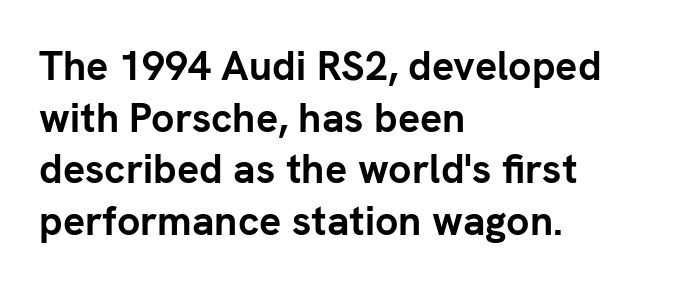
Spacing verdict: proportional, widths tailored to each character. These lines are set flush left with a ragged right edge. The horizontal fit of the characters is conventional and even. Nothing sits at the stroke ends, so this counts as sans-serif. A full-strength bold gives these letters their thick strokes.
